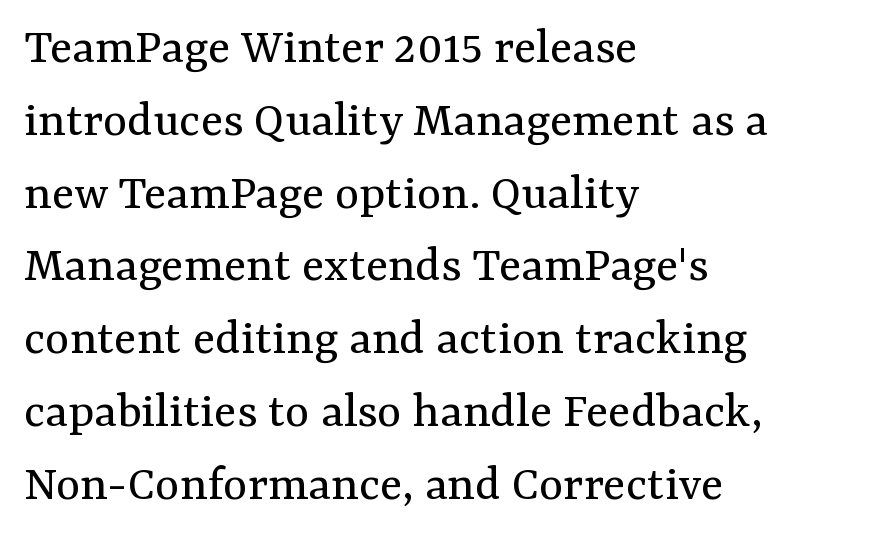
The letters stand upright; this is a roman face. The typesetter chose a ragged-right arrangement here. Plain, unruled lines of type. The strokes carry an ordinary text weight at most.
